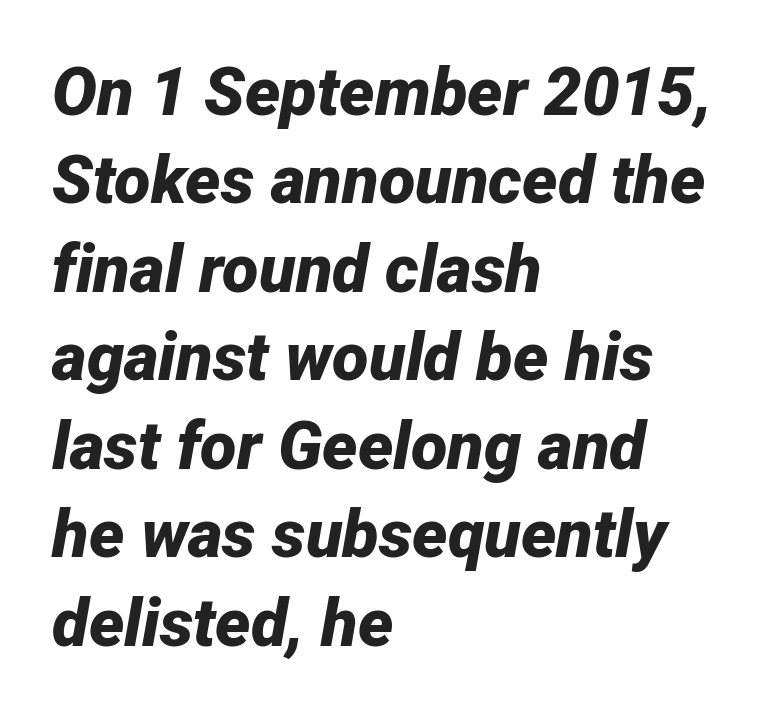
Designer's note — italics engaged. Line spacing here is normal. Typographic density is high because the face is bold. This rendering leaves character spacing at its baseline value. The rendering anchors every line to the left-hand side.
